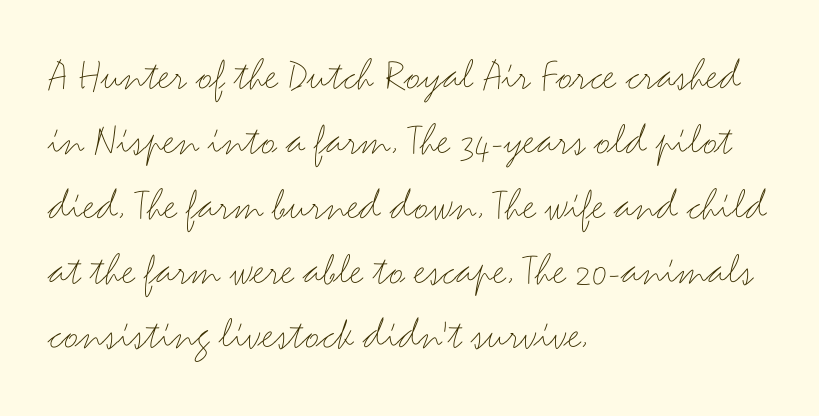
Q: Is the text bold? A: No.
Q: Is the text italic (slanted)? A: Yes.
Q: Is the typeface a serif or a sans-serif typeface? A: Sans-serif.
Q: Is the text underlined? A: No.
Q: How is the paragraph aligned? A: Left-aligned.
Q: Is the spacing between letters normal or unusually wide? A: Normal.
Q: Is the spacing between lines tight, normal or loose? A: Normal.
Q: Width (condensed, normal, or wide)? A: Wide.
Q: Stroke contrast? A: Medium.
Q: x-height? A: Small.
Q: Monospaced? A: No.
